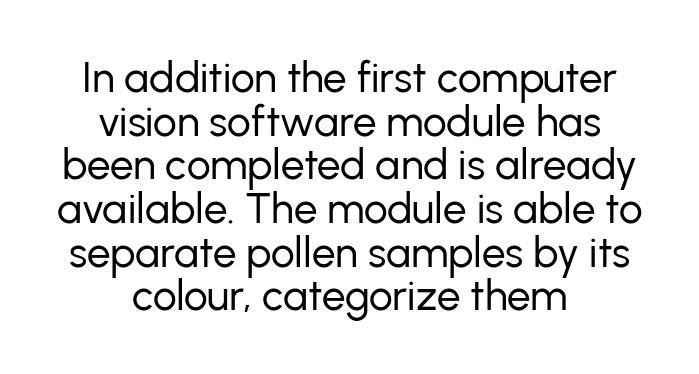
Stem width sits at or under what a default text font uses. The space directly below the letters is spotless. Here the designer chose a conventional face with non-uniform glyph widths. This sample is center-justified, so both line endings float freely. No extra tracking has been applied to these lines.
